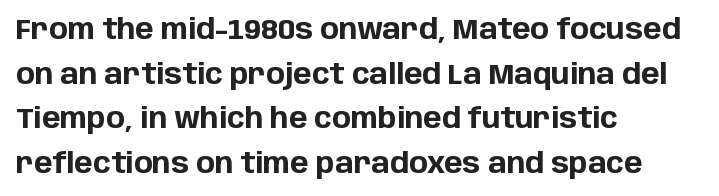
The image shows 28 px bold sans-serif type, upright; set left-aligned, normal line spacing (1.59x), normal letter spacing, not underlined; low stroke contrast and a large x-height.
